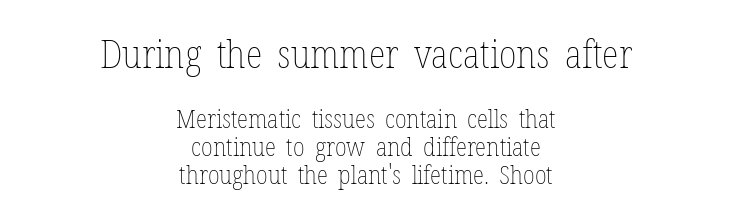
These lines are rendered in a variable-pitch font. The paragraph has two soft edges and a firm central axis. Type size steps down from the first block to the second. When letters stand straight like this, we call the style roman or upright. Is the type heavy? It reads as light-to-regular instead. Bare-footed words on every line.
